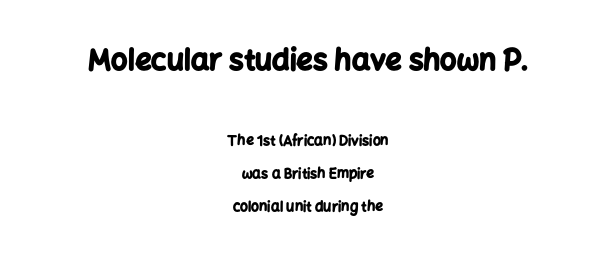
This sample has the flowing, uneven cadence of proportional lettering. Students, note that the glyphs here touch the page at normal intervals. Leftover space on each line is divided equally before and after the words. Size contrast runs from large at the top to small at the bottom.
